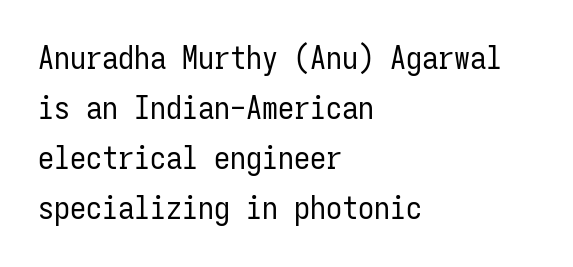
{"serif": "no", "italic": "no", "bold": "no", "weight": "regular", "width": "condensed", "stroke_contrast": "low", "x_height": "medium", "monospaced": "yes", "underline": "no", "align": "left", "line_spacing": "normal", "line_spacing_ratio": 1.56, "letter_spacing": "normal", "letter_spacing_em": 0.0, "glyph_px": 32}
